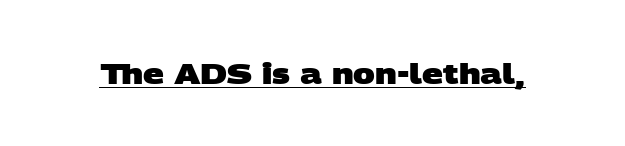
Q: Is the text bold? A: Yes.
Q: Is the typeface a serif or a sans-serif typeface? A: Sans-serif.
Q: Is the text underlined? A: Yes.
Q: Is the spacing between letters normal or unusually wide? A: Normal.
Q: Width (condensed, normal, or wide)? A: Wide.
Q: Stroke contrast? A: Low.
Q: x-height? A: Large.
Q: Monospaced? A: No.
